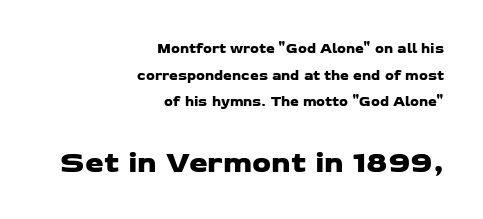
{"serif": "no", "width": "wide", "stroke_contrast": "low", "x_height": "medium", "monospaced": "no", "underline": "no", "align": "right", "line_spacing": "loose", "line_spacing_ratio": 1.9, "letter_spacing": "normal", "letter_spacing_em": 0.0, "larger_block": "second", "size_ratio": 2.14, "glyph_px": 30}
